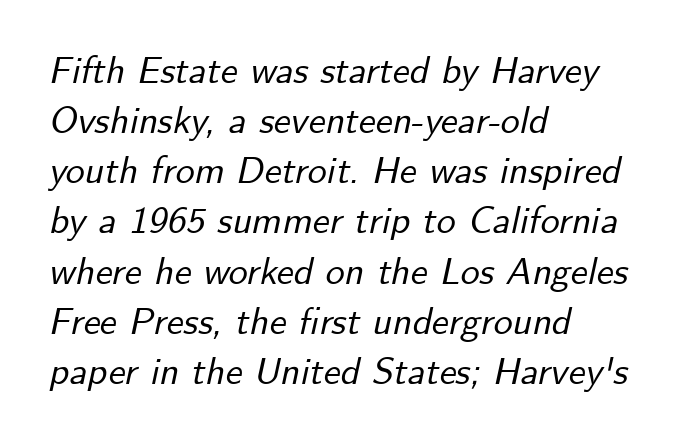
The image shows 38 px text type, italic (leaning right); set left-aligned, normal line spacing (1.32x), normal letter spacing, not underlined; low stroke contrast and a small x-height.
